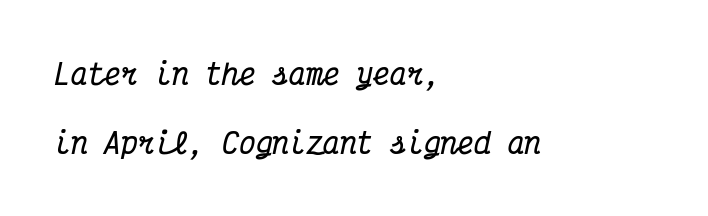
The letters sit at their default tracking, neither squeezed nor spread. The type family on display is of the serif kind. Plain, unruled lines of type. The space between consecutive lines is lavish. Strokes here are thick enough to call this a true bold.
